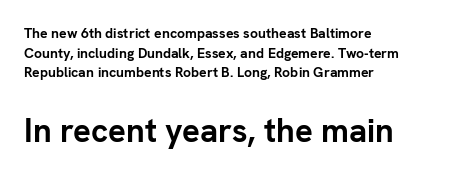
Larger block? The one below; the one above is distinctly smaller. The space directly below the letters is spotless. These lines stack with their left ends in a neat column. No extra tracking has been applied to these lines.
